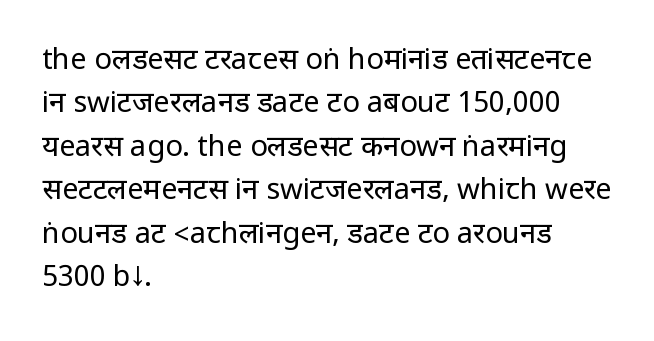
Q: Is the text bold? A: No.
Q: Is the text italic (slanted)? A: No, it is upright.
Q: Is the typeface a serif or a sans-serif typeface? A: Sans-serif.
Q: Is the text underlined? A: No.
Q: How is the paragraph aligned? A: Left-aligned.
Q: Is the spacing between letters normal or unusually wide? A: Normal.
Q: Is the spacing between lines tight, normal or loose? A: Normal.
Q: Width (condensed, normal, or wide)? A: Condensed.
Q: Stroke contrast? A: Low.
